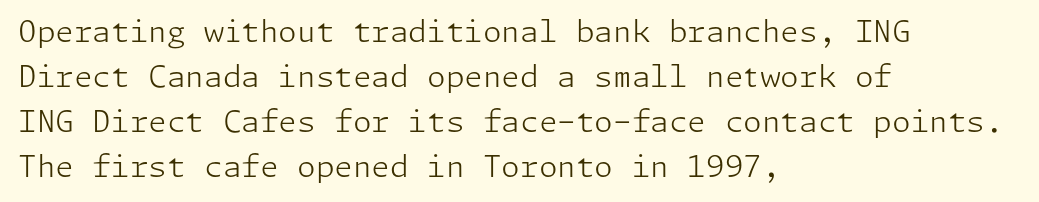
These lines are set flush left with a ragged right edge. The strip under each line holds only bare page. The tracking reads as untouched default to a designer's eye. Unbolded letterforms with no extra heft.
